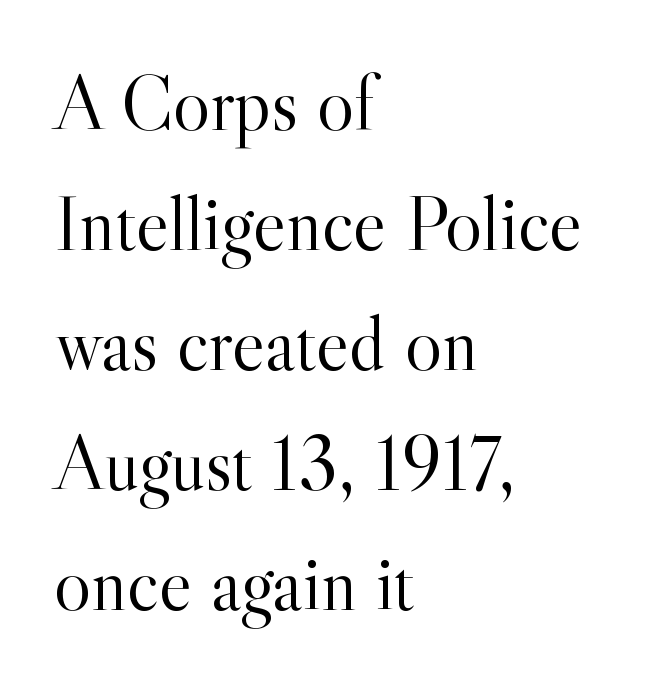
Q: Is the text bold? A: No.
Q: Is the text italic (slanted)? A: No, it is upright.
Q: Is the typeface a serif or a sans-serif typeface? A: Serif.
Q: Is the text underlined? A: No.
Q: How is the paragraph aligned? A: Left-aligned.
Q: Is the spacing between letters normal or unusually wide? A: Normal.
Q: Is the spacing between lines tight, normal or loose? A: Normal.
Q: Width (condensed, normal, or wide)? A: Normal.
Q: x-height? A: Small.
Q: Monospaced? A: No.
